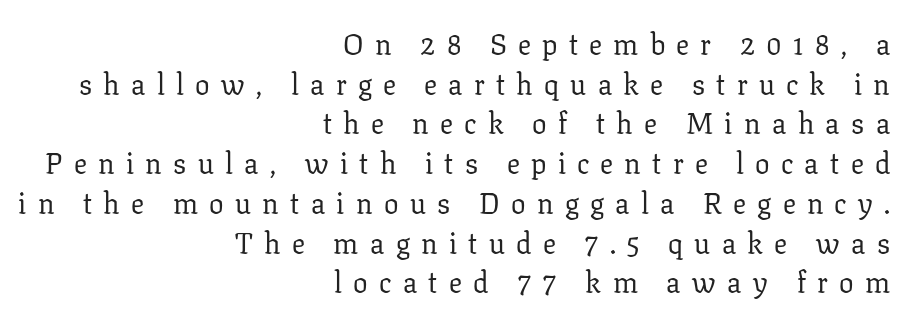
The image shows 29 px regular-weight serif type, upright; set right-aligned, normal line spacing (1.37x), unusually wide letter spacing (+0.39 em), not underlined; low stroke contrast and a medium x-height.
